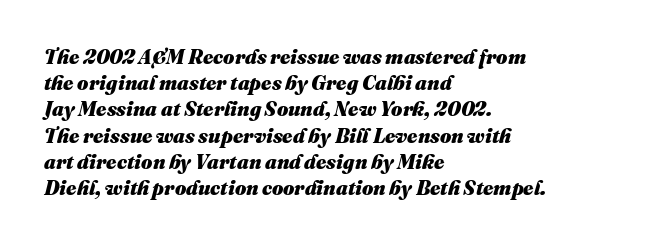
Q: Is the text bold? A: Yes.
Q: Is the text italic (slanted)? A: Yes, it leans right by about 16 degrees.
Q: Is the text underlined? A: No.
Q: How is the paragraph aligned? A: Left-aligned.
Q: Is the spacing between letters normal or unusually wide? A: Normal.
Q: Is the spacing between lines tight, normal or loose? A: Normal.
